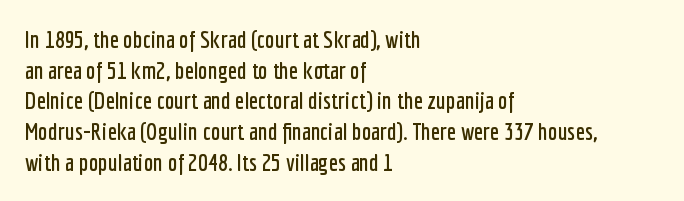
The image shows 24 px text type, upright; set left-aligned, normal line spacing (1.28x), normal letter spacing, not underlined.
